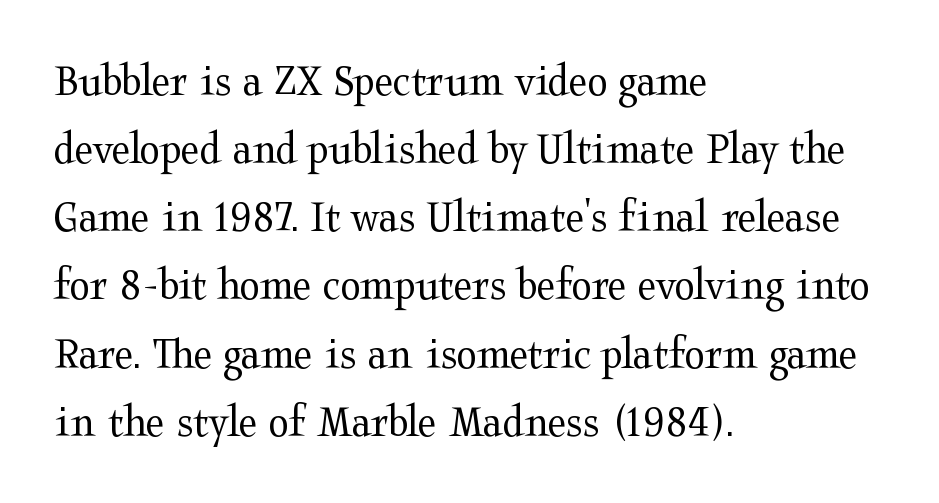
Q: Is the text bold? A: No.
Q: Is the text italic (slanted)? A: No, it is upright.
Q: Is the typeface a serif or a sans-serif typeface? A: Serif.
Q: Is the text underlined? A: No.
Q: How is the paragraph aligned? A: Left-aligned.
Q: Is the spacing between letters normal or unusually wide? A: Normal.
Q: Is the spacing between lines tight, normal or loose? A: Normal.
Q: Width (condensed, normal, or wide)? A: Wide.
Q: Stroke contrast? A: Medium.
Q: x-height? A: Medium.
Q: Monospaced? A: No.
